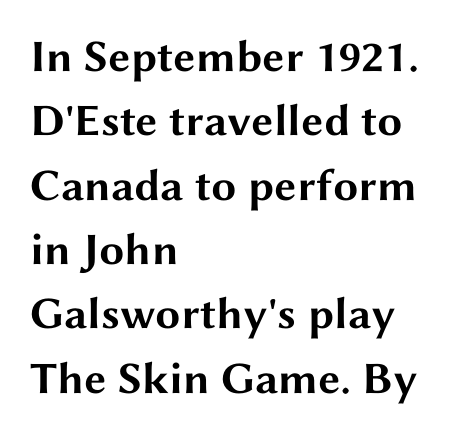
Q: Is the text bold? A: Yes.
Q: Is the text italic (slanted)? A: No, it is upright.
Q: Is the typeface a serif or a sans-serif typeface? A: Sans-serif.
Q: Is the text underlined? A: No.
Q: How is the paragraph aligned? A: Left-aligned.
Q: Is the spacing between letters normal or unusually wide? A: Normal.
Q: Is the spacing between lines tight, normal or loose? A: Normal.
Q: Width (condensed, normal, or wide)? A: Wide.
Q: Stroke contrast? A: Medium.
Q: x-height? A: Medium.
Q: Monospaced? A: No.
